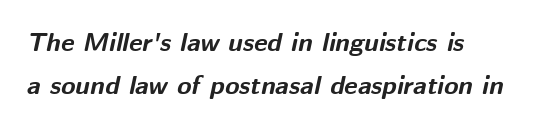
Look at the tracking — it's just the regular setting, nothing added. The rows are spaced the way most documents space them. Notice how the stems are inclined rather than vertical — that's the hallmark of italics. In CSS terms this would be text-align: left. Type without underlining. Typesetter's note: full bold, strokes at maximum text heaviness.
